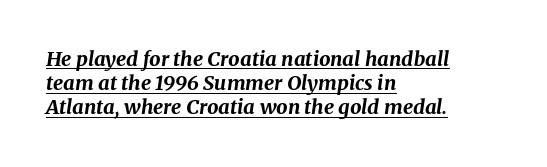
The image shows 20 px bold type, italic (leaning right); set left-aligned, line spacing 1.21x, normal letter spacing, underlined.
